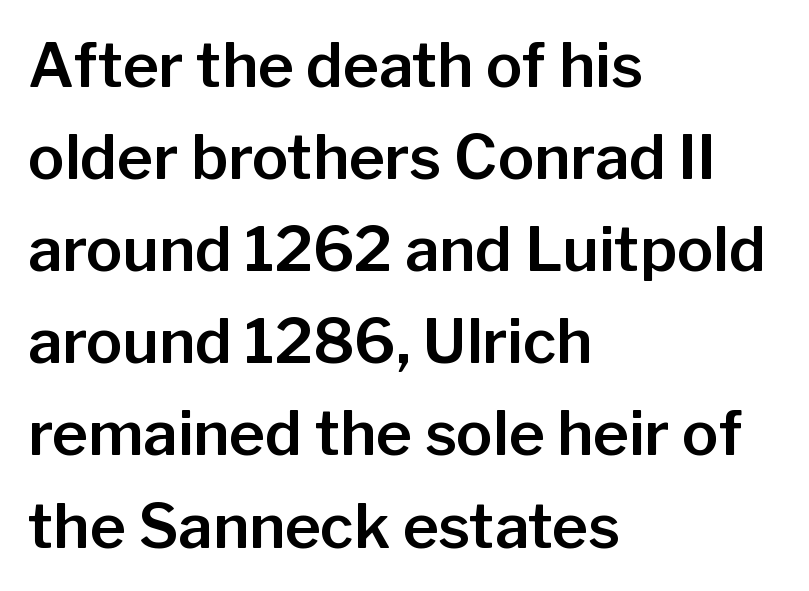
The image shows 61 px sans-serif type, upright; set left-aligned, normal line spacing (1.51x), normal letter spacing, not underlined; low stroke contrast and a medium x-height.
